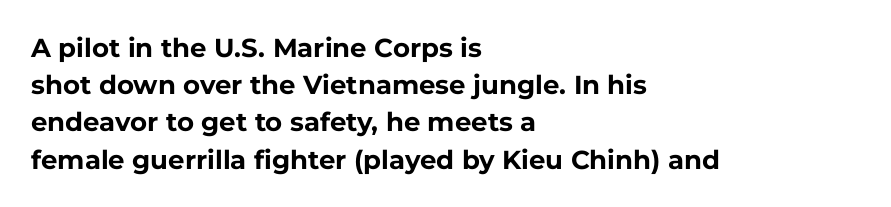
The image shows 26 px bold type, upright; set left-aligned, normal line spacing (1.43x), normal letter spacing, not underlined.
